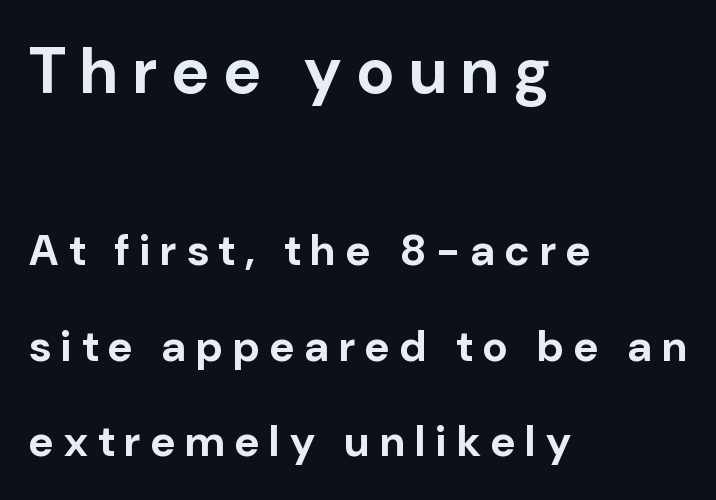
The image shows 64 px bold sans-serif type, upright; set left-aligned, loose line spacing (2.22x), unusually wide letter spacing (+0.24 em), not underlined; the first (top) block is 1.49x larger; low stroke contrast and a medium x-height.
